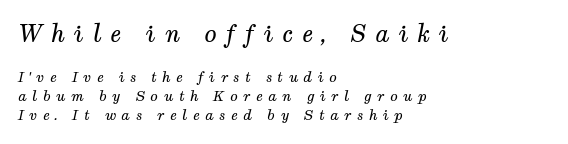
This sample keeps an unexceptional amount of space between lines. The paragraph shown leans on its left margin. The tracking reads as deliberately expanded to a designer's eye. The specimen reads as italic at a glance. If you squint, the top block still reads clearly — it's the larger of the two.
